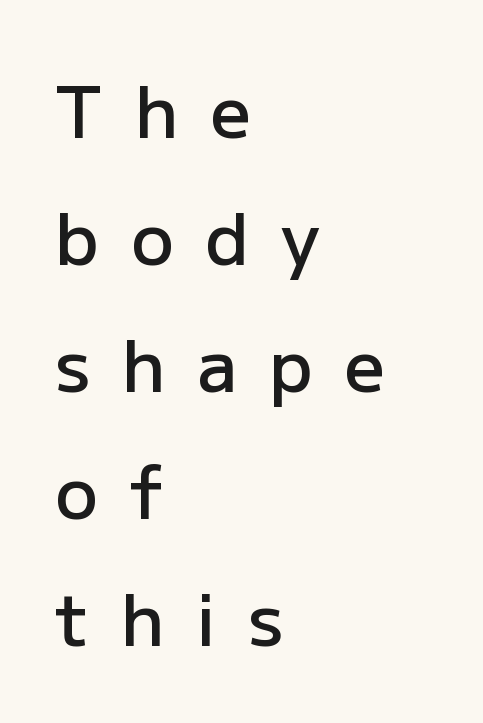
{"serif": "no", "italic": "no", "bold": "semi", "weight": "semibold", "width": "normal", "stroke_contrast": "low", "x_height": "medium", "monospaced": "no", "underline": "no", "align": "left", "line_spacing_ratio": 1.79, "letter_spacing": "wide", "letter_spacing_em": 0.45, "glyph_px": 71}
